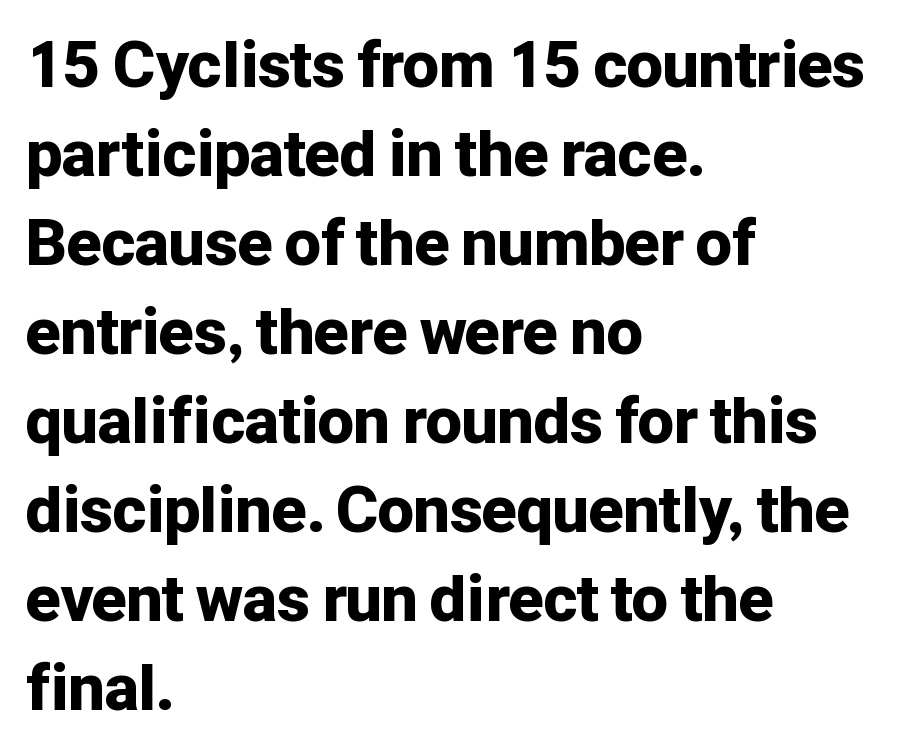
Q: Is the text bold? A: Yes.
Q: Is the text italic (slanted)? A: No, it is upright.
Q: Is the typeface a serif or a sans-serif typeface? A: Sans-serif.
Q: Is the text underlined? A: No.
Q: How is the paragraph aligned? A: Left-aligned.
Q: Is the spacing between letters normal or unusually wide? A: Normal.
Q: Is the spacing between lines tight, normal or loose? A: Normal.
Q: Width (condensed, normal, or wide)? A: Normal.
Q: Stroke contrast? A: Low.
Q: x-height? A: Medium.
Q: Monospaced? A: No.
